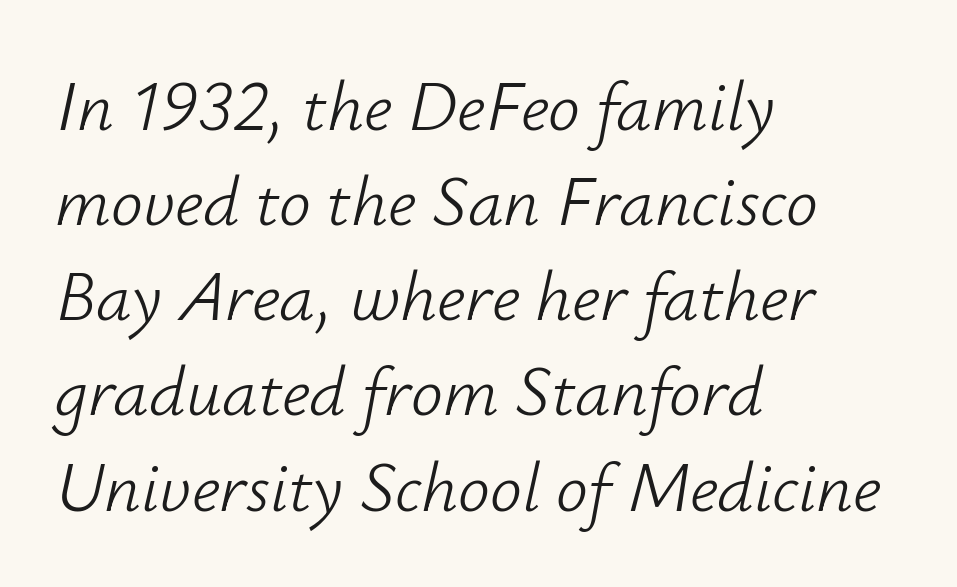
Q: Is the text bold? A: No.
Q: Is the text italic (slanted)? A: Yes, it leans right by about 12 degrees.
Q: Is the text underlined? A: No.
Q: How is the paragraph aligned? A: Left-aligned.
Q: Is the spacing between letters normal or unusually wide? A: Normal.
Q: Is the spacing between lines tight, normal or loose? A: Normal.
Q: Width (condensed, normal, or wide)? A: Normal.
Q: Stroke contrast? A: Low.
Q: x-height? A: Small.
Q: Monospaced? A: No.
